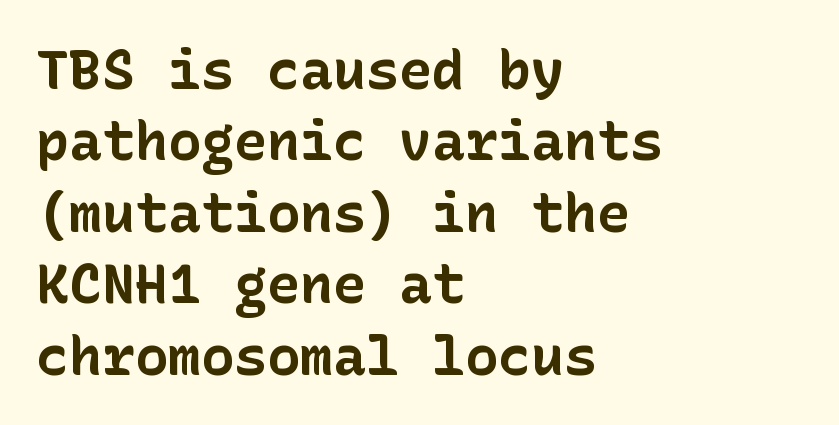
The image shows 55 px bold sans-serif type, upright; set left-aligned, normal line spacing (1.3x), normal letter spacing, not underlined; low stroke contrast and a medium x-height.
